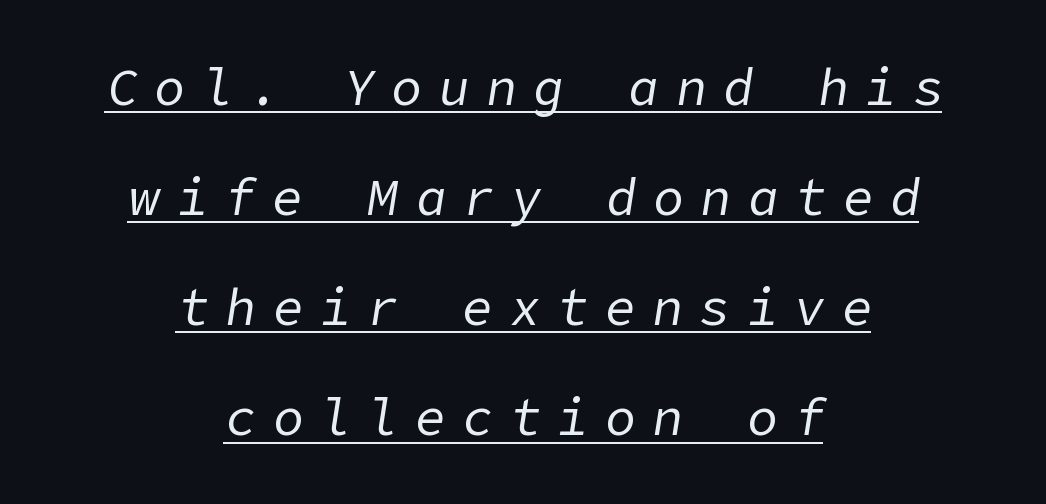
The paragraph has two soft edges and a firm central axis. Short note: letters widely spaced. If you drew a line through each stem, it would be angled. Successive baselines arrive slowly, with a big drop between each.
